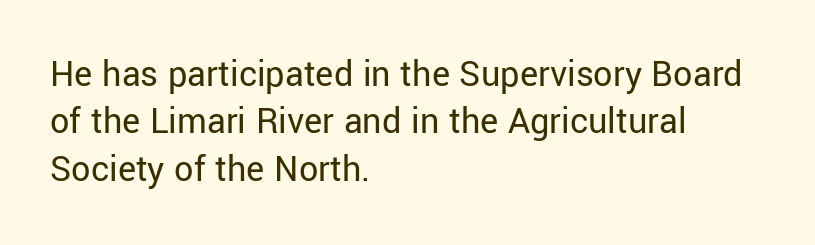
{"serif": "no", "italic": "no", "bold": "no", "weight": "regular", "width": "normal", "stroke_contrast": "low", "x_height": "medium", "monospaced": "no", "underline": "no", "align": "left", "line_spacing": "normal", "line_spacing_ratio": 1.25, "letter_spacing": "normal", "letter_spacing_em": 0.0, "glyph_px": 38}
